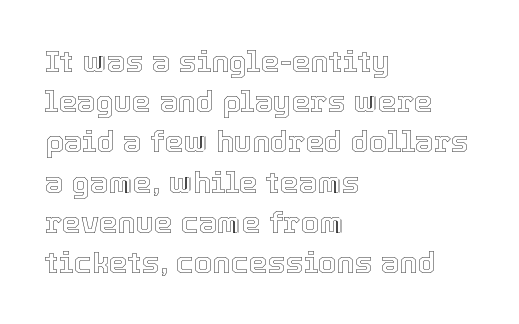
{"italic": "no", "width": "normal", "x_height": "medium", "monospaced": "no", "underline": "no", "align": "left", "line_spacing": "normal", "line_spacing_ratio": 1.34, "letter_spacing": "normal", "letter_spacing_em": 0.0, "glyph_px": 30}
